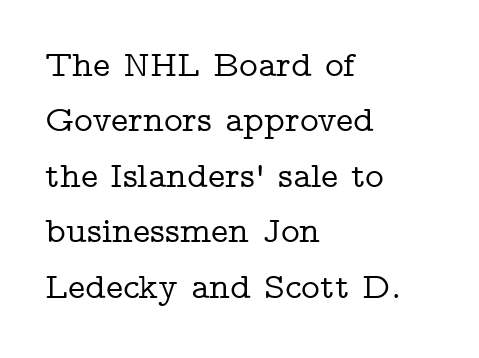
Q: Is the text italic (slanted)? A: No, it is upright.
Q: Is the typeface a serif or a sans-serif typeface? A: Serif.
Q: Is the text underlined? A: No.
Q: How is the paragraph aligned? A: Left-aligned.
Q: Is the spacing between letters normal or unusually wide? A: Normal.
Q: Is the spacing between lines tight, normal or loose? A: Normal.
Q: Width (condensed, normal, or wide)? A: Wide.
Q: Stroke contrast? A: Low.
Q: x-height? A: Medium.
Q: Monospaced? A: No.
